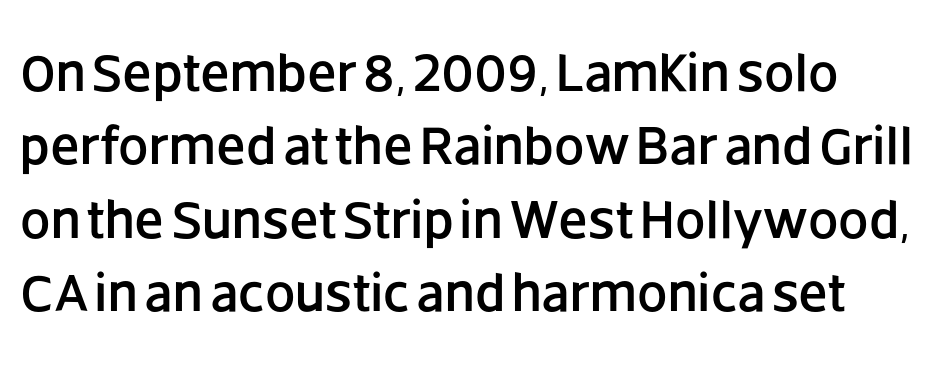
{"serif": "no", "italic": "no", "width": "normal", "stroke_contrast": "low", "x_height": "large", "monospaced": "no", "underline": "no", "align": "left", "line_spacing": "normal", "line_spacing_ratio": 1.36, "letter_spacing": "normal", "letter_spacing_em": 0.0, "glyph_px": 54}
